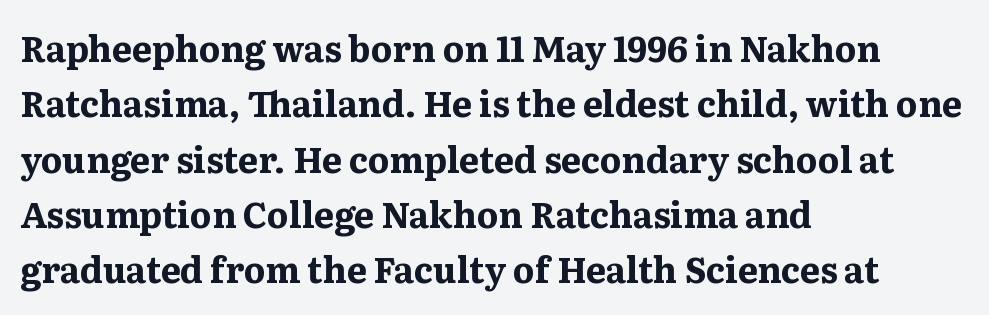
{"serif": "yes", "italic": "no", "bold": "yes", "weight": "bold", "width": "wide", "stroke_contrast": "medium", "x_height": "medium", "monospaced": "no", "underline": "no", "align": "left", "line_spacing": "normal", "line_spacing_ratio": 1.58, "letter_spacing": "normal", "letter_spacing_em": 0.0, "glyph_px": 35}
